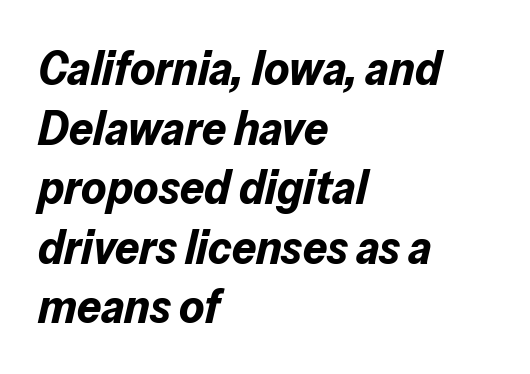
{"italic": "yes", "lean": "right", "slant_degrees": 13, "bold": "yes", "weight": "bold", "width": "normal", "stroke_contrast": "low", "x_height": "medium", "monospaced": "no", "underline": "no", "align": "left", "line_spacing_ratio": 1.24, "letter_spacing": "normal", "letter_spacing_em": 0.0, "glyph_px": 48}
